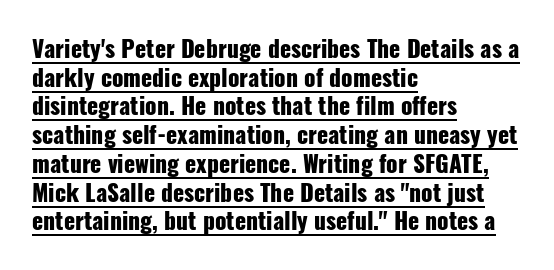
{"italic": "no", "bold": "yes", "underline": "yes", "align": "left", "line_spacing": "normal", "line_spacing_ratio": 1.25, "letter_spacing": "normal", "letter_spacing_em": 0.0, "glyph_px": 23}
